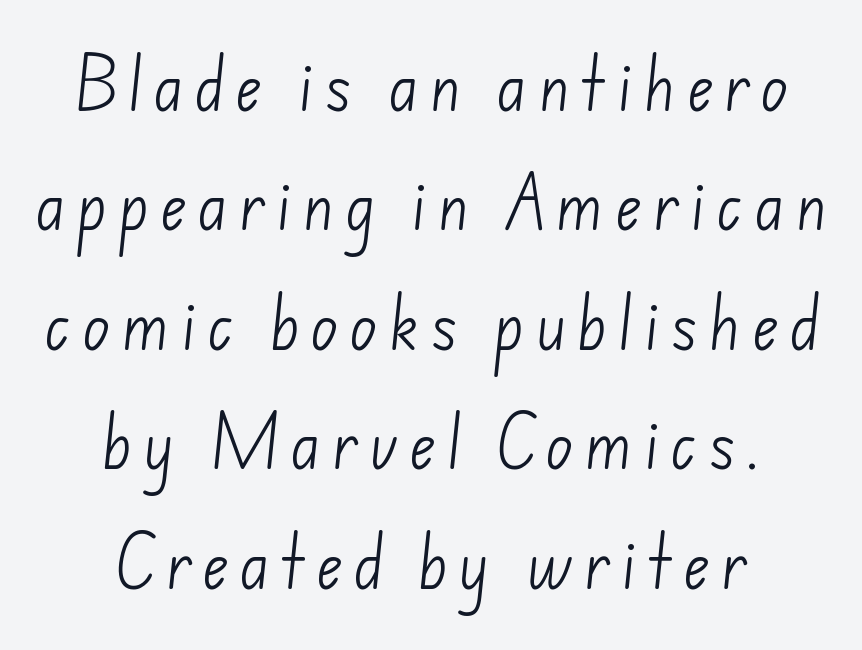
This sample has the flowing, uneven cadence of proportional lettering. Rule under the text: the space is simply empty. To sum up the face: it is a sans, with no serifs. A typesetter would call this leading open, well beyond the default.
